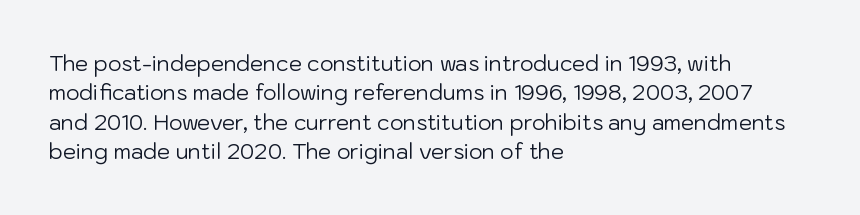
A clean baseline with only descenders dipping below it. If you drew a line through each stem, it would be perfectly vertical. Honestly, the row spacing looks completely unremarkable. Is this a heavy cut? Hardly; it is regular or lighter.
